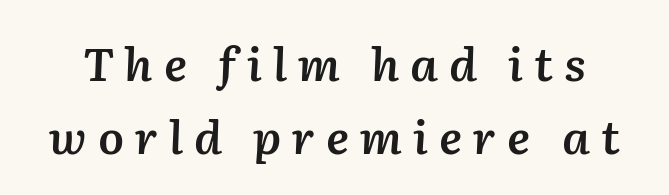
{"italic": "yes", "lean": "right", "slant_degrees": 2, "bold": "semi", "weight": "semibold", "width": "normal", "stroke_contrast": "medium", "x_height": "medium", "monospaced": "no", "underline": "no", "line_spacing": "normal", "line_spacing_ratio": 1.58, "letter_spacing": "wide", "letter_spacing_em": 0.24, "glyph_px": 46}
